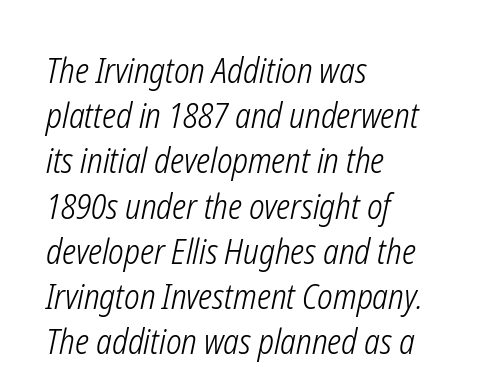
The image shows 34 px light, condensed type, italic (leaning right); set left-aligned, normal line spacing (1.33x), normal letter spacing, not underlined; low stroke contrast and a medium x-height.
